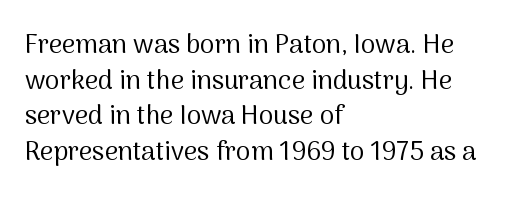
{"italic": "no", "bold": "no", "underline": "no", "align": "left", "line_spacing": "normal", "line_spacing_ratio": 1.37, "letter_spacing": "normal", "letter_spacing_em": 0.0, "glyph_px": 26}
